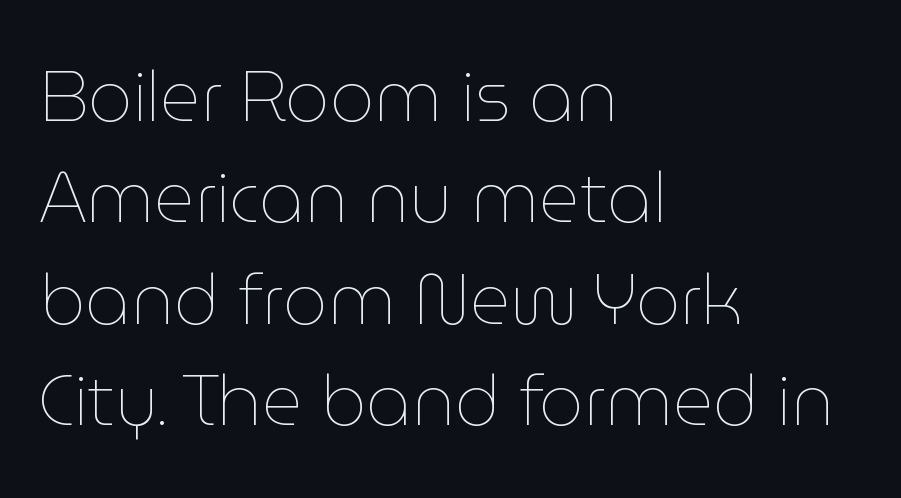
The image shows 70 px thin type, upright; set left-aligned, normal line spacing (1.45x), normal letter spacing, not underlined; low stroke contrast and a medium x-height.
